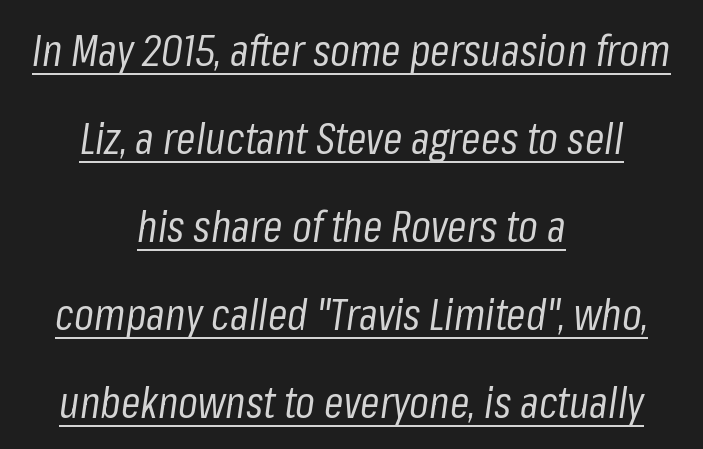
The image shows 44 px regular-weight, condensed type, italic (leaning right); set centered, loose line spacing (2.0x), normal letter spacing, underlined; low stroke contrast and a medium x-height.
